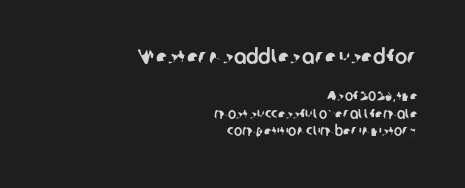
Size hierarchy here favors the leading block over the trailing one. Casual observation: everything's shoved over to the right. How would I describe the line gaps? Plain and ordinary. The glyphs are unaccompanied by any horizontal stroke below them. Between one letter and the next there's only the usual sliver of space.
